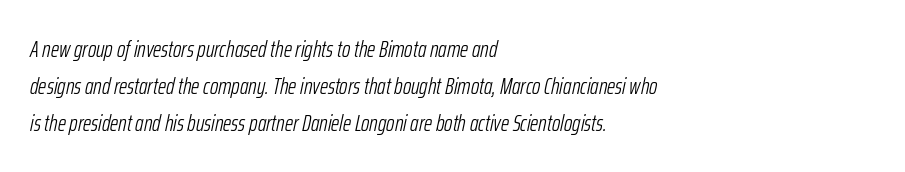
{"italic": "yes", "lean": "right", "slant_degrees": 12, "bold": "no", "underline": "no", "align": "left", "line_spacing": "normal", "line_spacing_ratio": 1.6, "letter_spacing": "normal", "letter_spacing_em": 0.0, "glyph_px": 23}
